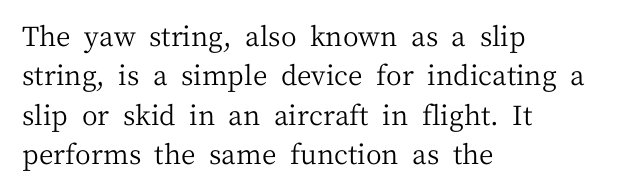
Q: Is the text bold? A: No.
Q: Is the text italic (slanted)? A: No, it is upright.
Q: Is the text underlined? A: No.
Q: How is the paragraph aligned? A: Left-aligned.
Q: Is the spacing between letters normal or unusually wide? A: Normal.
Q: Is the spacing between lines tight, normal or loose? A: Normal.
